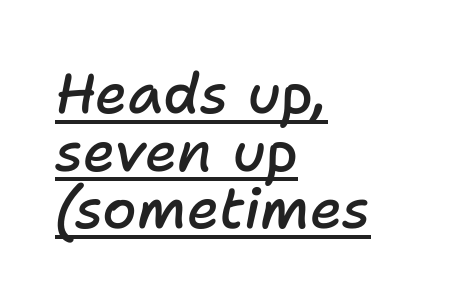
Q: Is the text bold? A: Semi-bold.
Q: Is the text italic (slanted)? A: Yes, it leans right by about 11 degrees.
Q: Is the text underlined? A: Yes.
Q: How is the paragraph aligned? A: Left-aligned.
Q: Is the spacing between letters normal or unusually wide? A: Normal.
Q: Is the spacing between lines tight, normal or loose? A: Tight.
Q: Width (condensed, normal, or wide)? A: Normal.
Q: Stroke contrast? A: Low.
Q: x-height? A: Medium.
Q: Monospaced? A: No.
